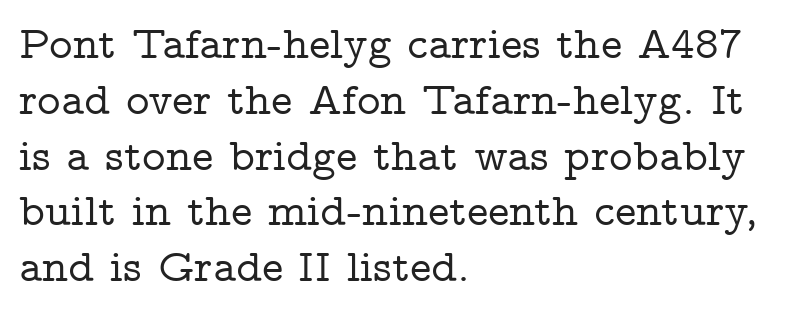
The glyphs are unaccompanied by any horizontal stroke below them. Style check: upright. In terms of letterform style, serifs are clearly present. Teacher's note: observe the even left margin — that is flush-left alignment.
